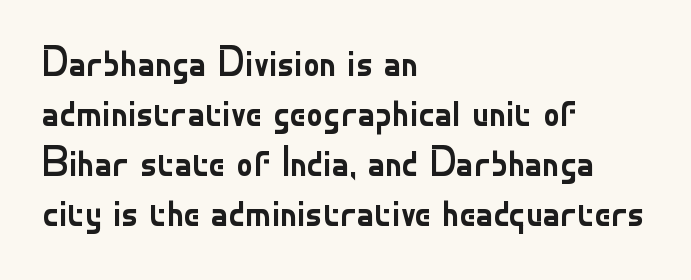
The image shows 41 px regular-weight sans-serif type, upright; set left-aligned, line spacing 1.22x, normal letter spacing, not underlined; low stroke contrast and a small x-height.
